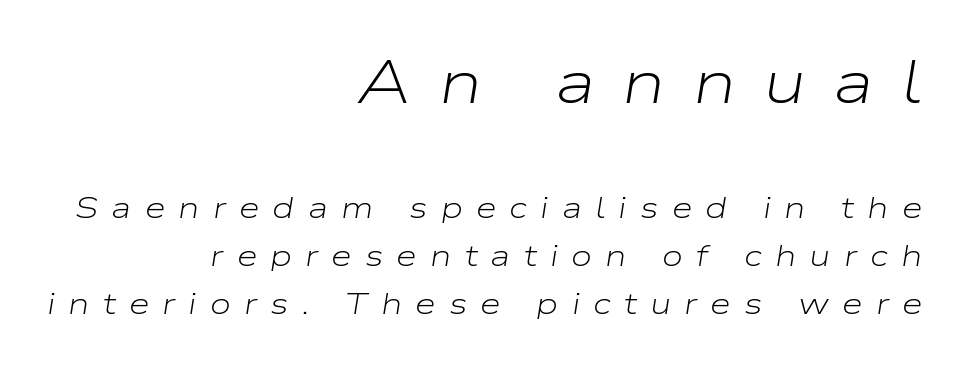
The image shows 61 px light, wide type, italic (leaning right); set right-aligned, normal line spacing (1.6x), unusually wide letter spacing (+0.44 em), not underlined; the first (top) block is 2.03x larger; low stroke contrast and a medium x-height.
